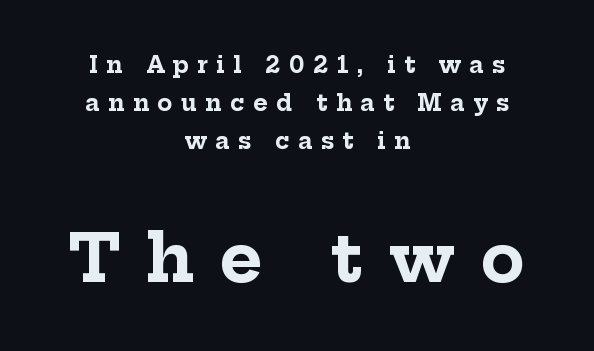
{"serif": "yes", "italic": "no", "bold": "yes", "weight": "bold", "width": "normal", "stroke_contrast": "low", "x_height": "medium", "monospaced": "no", "underline": "no", "align": "center", "line_spacing_ratio": 1.72, "letter_spacing": "wide", "letter_spacing_em": 0.39, "larger_block": "second", "size_ratio": 2.95, "glyph_px": 65}
